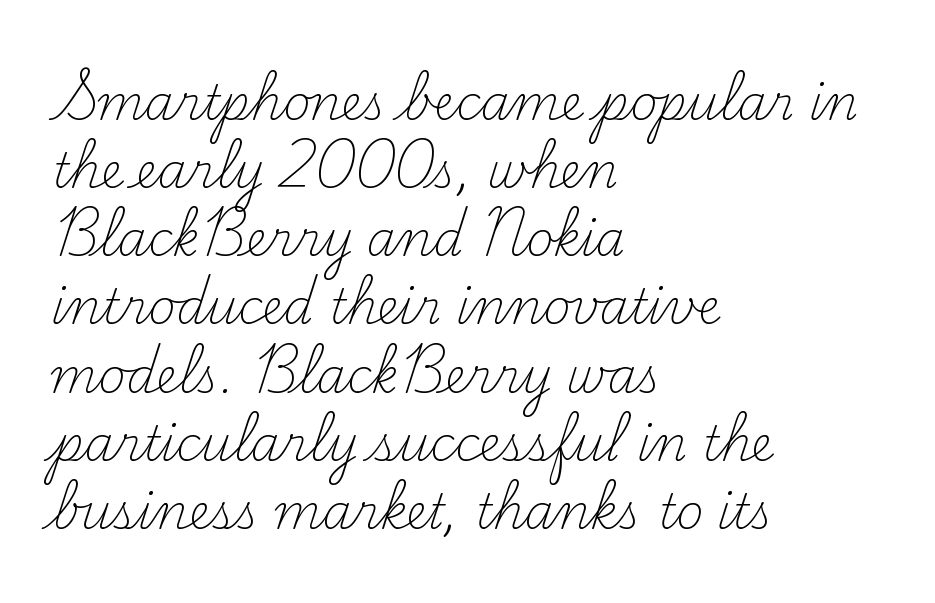
The image shows 47 px light type; set left-aligned, normal line spacing (1.45x), normal letter spacing, not underlined; medium stroke contrast and a small x-height.
